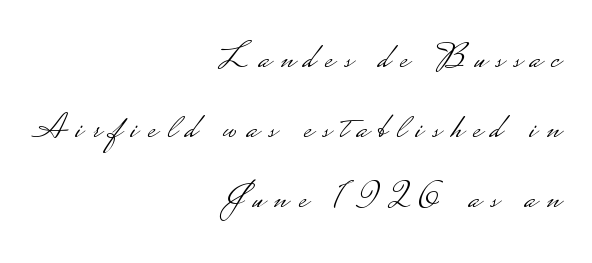
{"serif": "no", "bold": "no", "weight": "light", "width": "wide", "stroke_contrast": "low", "monospaced": "no", "underline": "no", "align": "right", "line_spacing_ratio": 1.89, "letter_spacing": "wide", "letter_spacing_em": 0.27, "glyph_px": 37}
